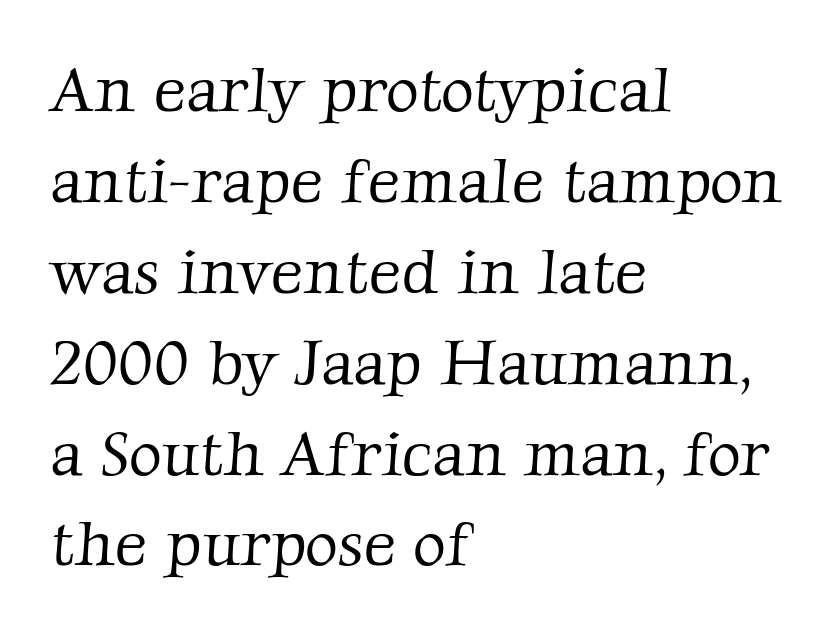
Q: Is the text bold? A: No.
Q: Is the typeface a serif or a sans-serif typeface? A: Serif.
Q: Is the text underlined? A: No.
Q: How is the paragraph aligned? A: Left-aligned.
Q: Is the spacing between letters normal or unusually wide? A: Normal.
Q: Is the spacing between lines tight, normal or loose? A: Normal.
Q: Width (condensed, normal, or wide)? A: Normal.
Q: Stroke contrast? A: Low.
Q: x-height? A: Medium.
Q: Monospaced? A: No.
